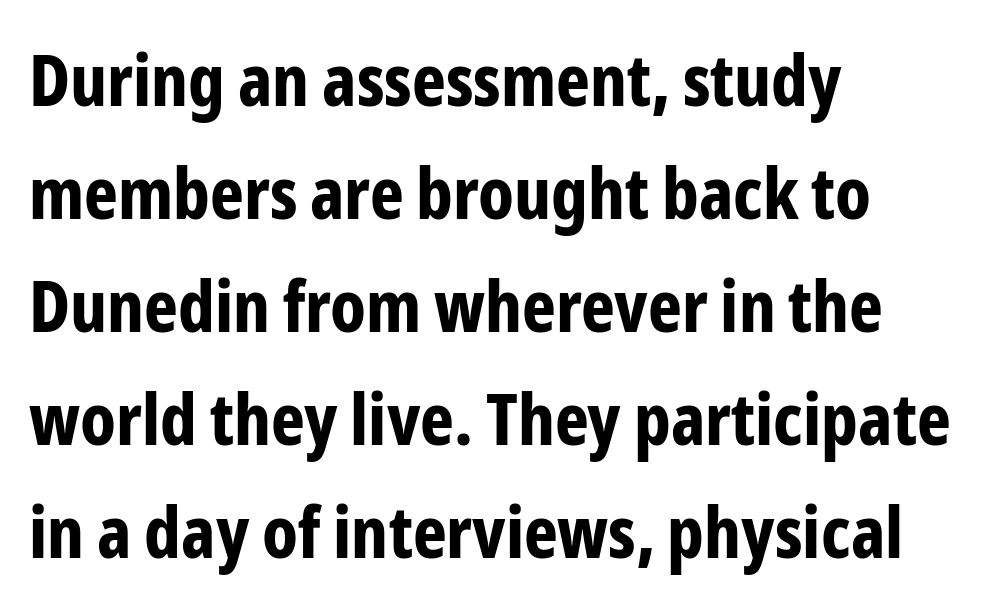
{"serif": "no", "italic": "no", "bold": "yes", "weight": "bold", "width": "condensed", "stroke_contrast": "low", "x_height": "medium", "monospaced": "no", "underline": "no", "align": "left", "line_spacing": "normal", "line_spacing_ratio": 1.57, "letter_spacing": "normal", "letter_spacing_em": 0.0, "glyph_px": 72}
